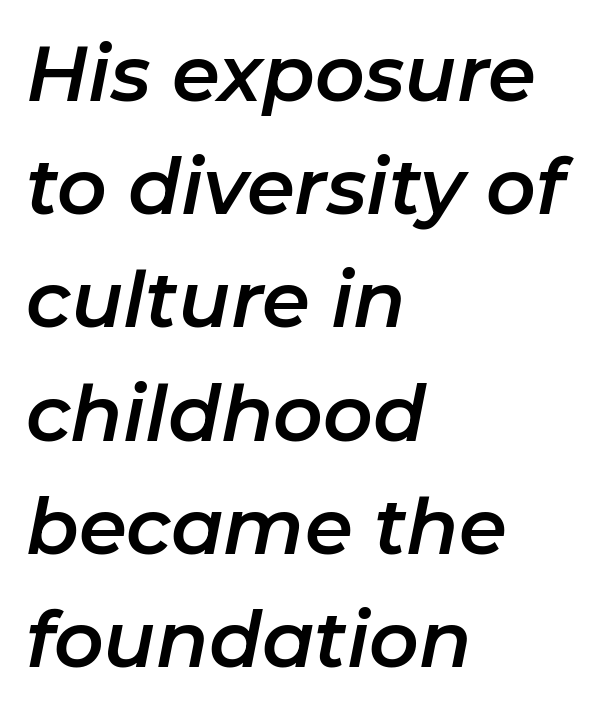
The image shows 77 px text type, italic (leaning right); set left-aligned, normal line spacing (1.47x), normal letter spacing, not underlined; low stroke contrast and a medium x-height.
